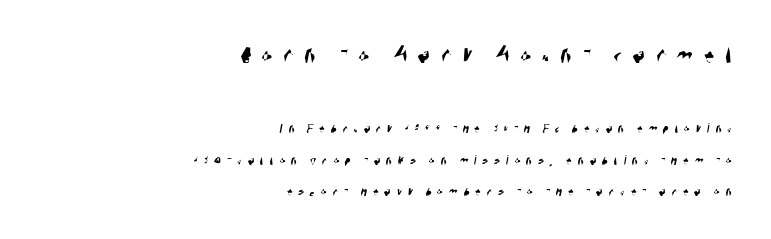
The upper block of text is set noticeably larger than the block beneath it. Leftover space on each line is placed entirely before the opening word. Is the letter spacing exaggerated? Yes — the characters are pushed far apart. Has an underline been added? It has not. Compared with typical paragraphs, the rows here are farther apart.
